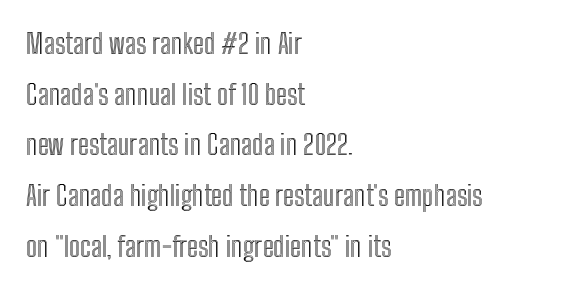
The image shows 28 px condensed type, upright; set left-aligned, line spacing 1.81x, normal letter spacing, not underlined; a medium x-height.
